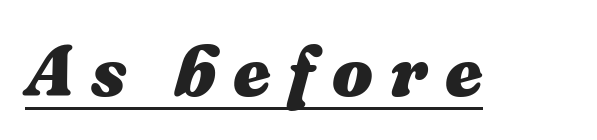
{"italic": "yes", "lean": "right", "slant_degrees": 16, "bold": "yes", "weight": "heavy", "width": "normal", "stroke_contrast": "medium", "x_height": "medium", "monospaced": "no", "underline": "yes", "letter_spacing": "wide", "letter_spacing_em": 0.24, "glyph_px": 72}
